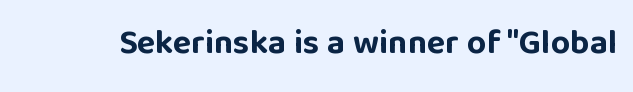
Honestly, the letter spacing is just normal — you wouldn't notice it. This is the regular roman posture of the typeface. This sample has the flowing, uneven cadence of proportional lettering. Unlike a traditional serif, this face leaves its strokes unadorned. The glyphs are unaccompanied by any horizontal stroke below them.
